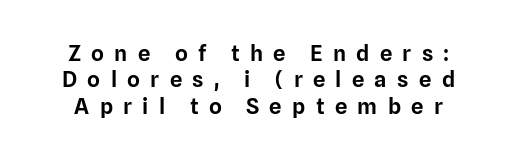
Q: Is the text italic (slanted)? A: No, it is upright.
Q: Is the text underlined? A: No.
Q: Is the spacing between letters normal or unusually wide? A: Unusually wide.
